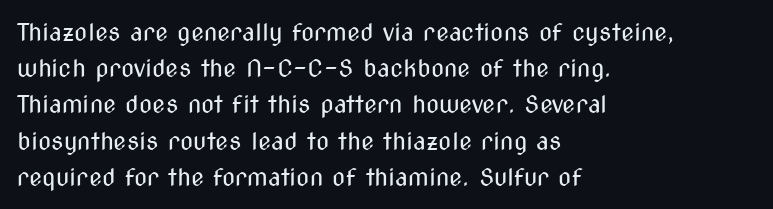
The image shows 24 px text type, upright; set left-aligned, normal line spacing (1.51x), normal letter spacing, not underlined.
